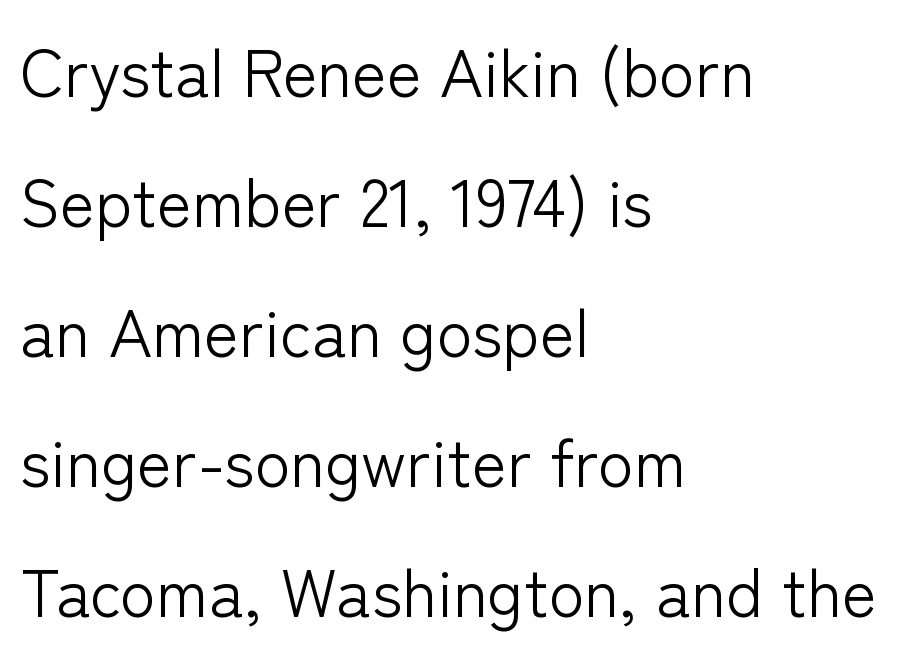
A typesetter would label this face a sans. Quick note: interline space is abundant. The rendering uses natural spacing where letterforms have individual widths. Compared with a typical body face, this is equally light or lighter still. Posture: straight, roman, zero tilt.
